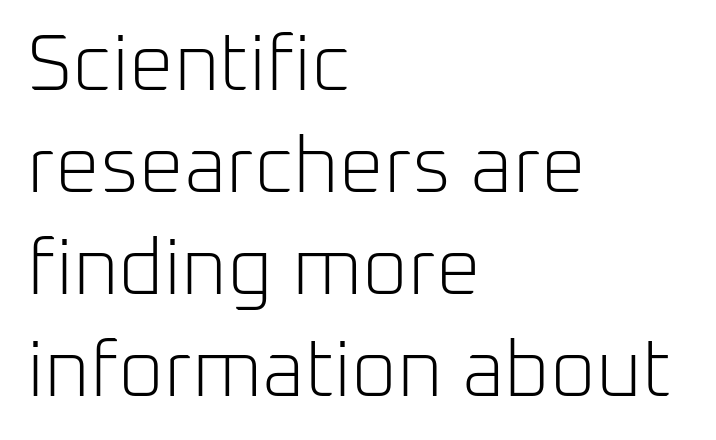
Each line starts at the same left margin while the right side varies. Note the varied advance widths — an 'i' is clearly narrower than an 'm'. Rendered with straight, roman letterforms. Is the type heavy? It reads as light-to-regular instead.
